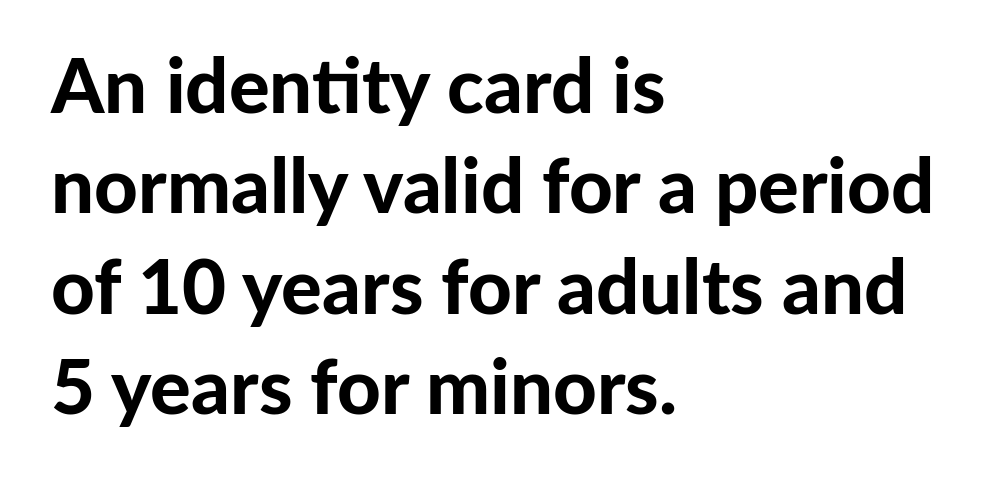
{"serif": "no", "italic": "no", "bold": "yes", "weight": "bold", "width": "normal", "stroke_contrast": "low", "x_height": "medium", "monospaced": "no", "underline": "no", "align": "left", "line_spacing": "normal", "line_spacing_ratio": 1.32, "letter_spacing": "normal", "letter_spacing_em": 0.0, "glyph_px": 76}
